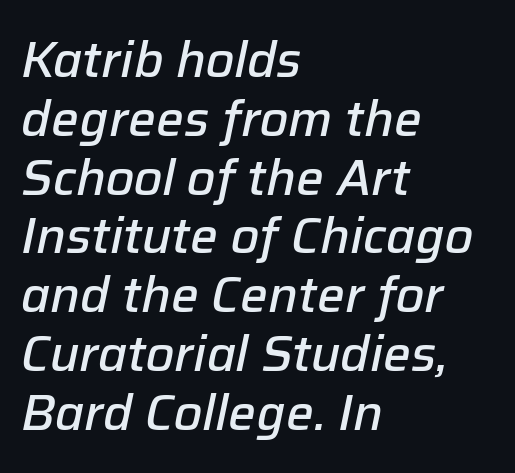
The image shows 49 px semibold type, italic (leaning right); set left-aligned, line spacing 1.2x, normal letter spacing, not underlined; low stroke contrast and a medium x-height.
